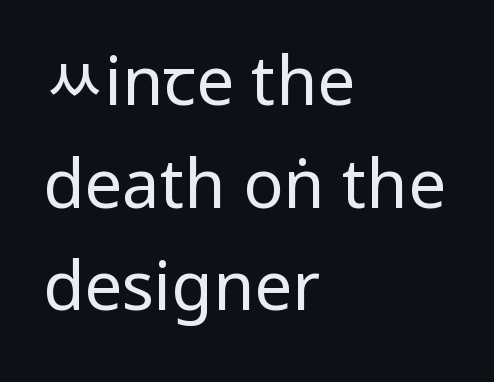
Q: Is the text bold? A: No.
Q: Is the text italic (slanted)? A: No, it is upright.
Q: Is the typeface a serif or a sans-serif typeface? A: Sans-serif.
Q: Is the text underlined? A: No.
Q: How is the paragraph aligned? A: Left-aligned.
Q: Is the spacing between letters normal or unusually wide? A: Normal.
Q: Is the spacing between lines tight, normal or loose? A: Normal.
Q: Width (condensed, normal, or wide)? A: Condensed.
Q: Stroke contrast? A: Low.
Q: x-height? A: Large.
Q: Monospaced? A: No.
